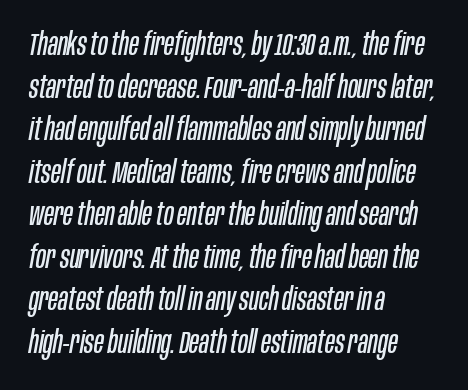
The image shows 32 px regular-weight, condensed type, italic (leaning right); set left-aligned, normal line spacing (1.33x), normal letter spacing, not underlined; low stroke contrast and a large x-height.
